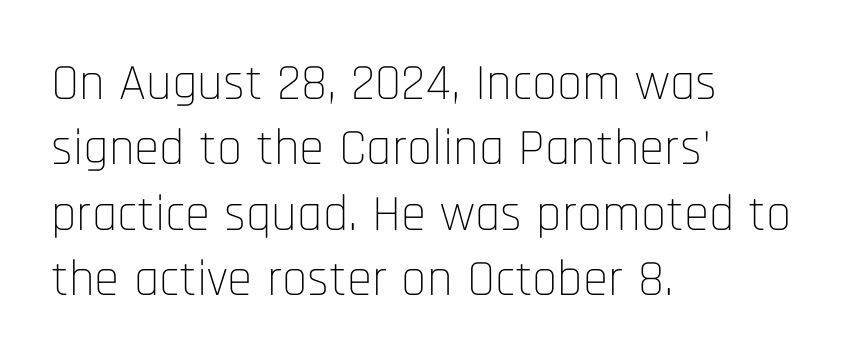
{"serif": "no", "italic": "no", "bold": "no", "weight": "thin", "width": "condensed", "stroke_contrast": "low", "x_height": "large", "monospaced": "no", "underline": "no", "align": "left", "line_spacing": "normal", "line_spacing_ratio": 1.28, "letter_spacing": "normal", "letter_spacing_em": 0.0, "glyph_px": 51}
